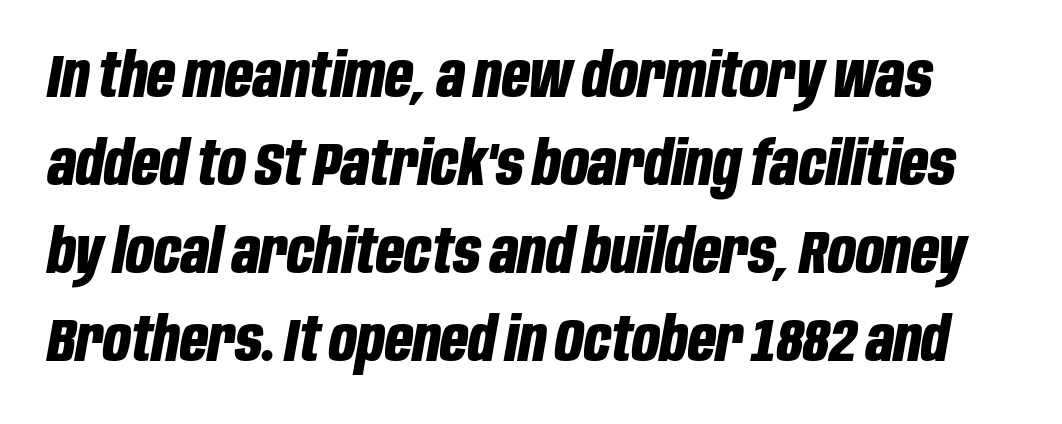
The type is set solid horizontally, with unmodified tracking. This sample uses an oblique cut, with every glyph tilted off the vertical. The rows are spaced the way most documents space them. A typesetter would call this proportional, since set widths differ per character. Honestly, there is no underline to notice here at all.
